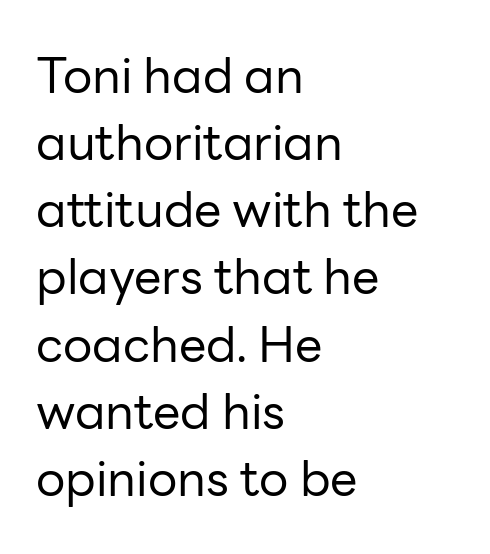
Q: Is the text bold? A: No.
Q: Is the text italic (slanted)? A: No, it is upright.
Q: Is the typeface a serif or a sans-serif typeface? A: Sans-serif.
Q: Is the text underlined? A: No.
Q: How is the paragraph aligned? A: Left-aligned.
Q: Is the spacing between letters normal or unusually wide? A: Normal.
Q: Is the spacing between lines tight, normal or loose? A: Normal.
Q: Width (condensed, normal, or wide)? A: Normal.
Q: Stroke contrast? A: Low.
Q: x-height? A: Medium.
Q: Monospaced? A: No.
